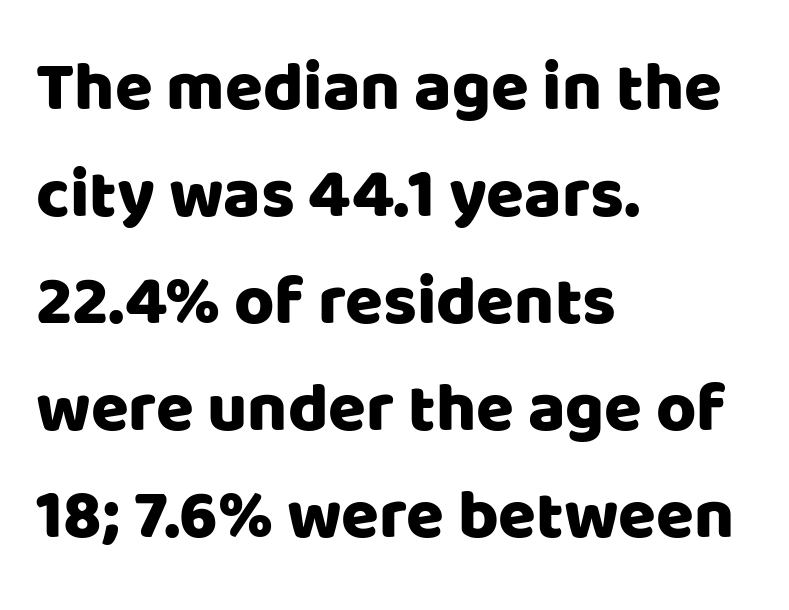
The image shows 69 px sans-serif type, upright; set left-aligned, normal line spacing (1.55x), normal letter spacing, not underlined; low stroke contrast and a large x-height.
